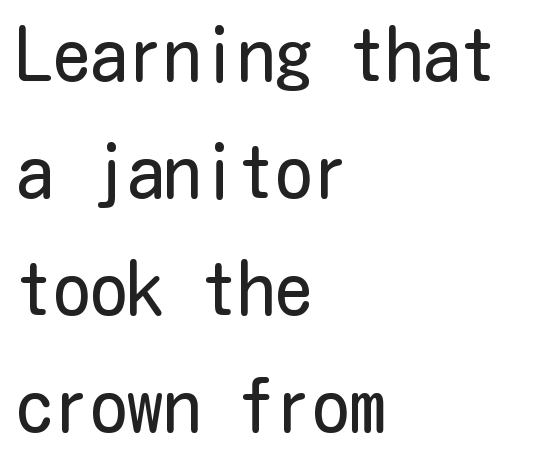
A student would call this left alignment; a typographer would say flush left, rag right. Observe the ordinary spacing: letters are neighbours, not strangers. Think standard paragraph weight, or any step lighter than that. The face used here is a sans, in the tradition of grotesques and geometrics. The baseline area is clear. In terms of leading, this rendering sits right in the middle.
